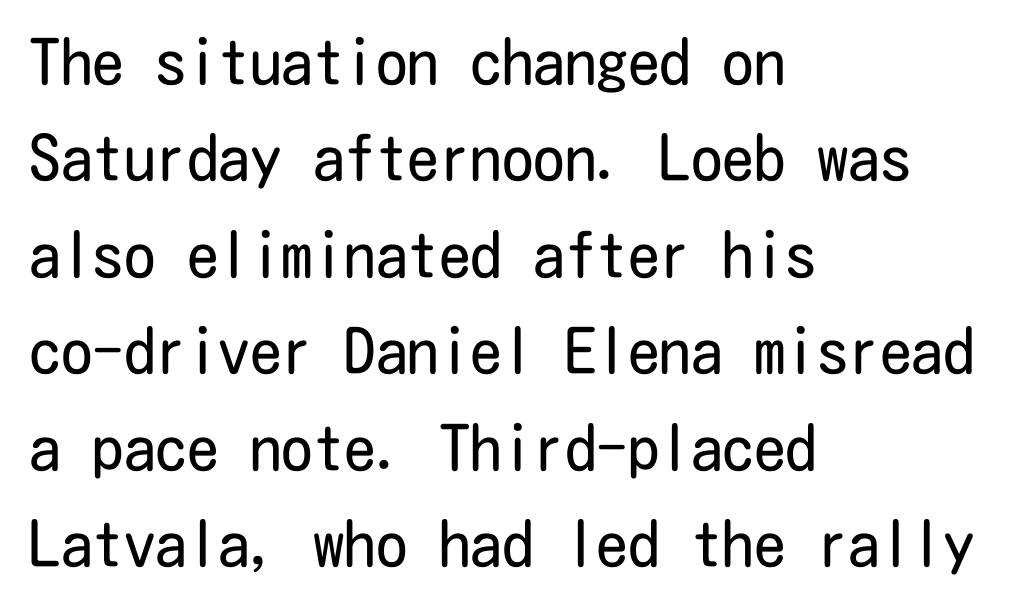
Q: Is the text bold? A: No.
Q: Is the text italic (slanted)? A: No, it is upright.
Q: Is the typeface a serif or a sans-serif typeface? A: Sans-serif.
Q: Is the text underlined? A: No.
Q: How is the paragraph aligned? A: Left-aligned.
Q: Is the spacing between letters normal or unusually wide? A: Normal.
Q: Is the spacing between lines tight, normal or loose? A: Normal.
Q: Width (condensed, normal, or wide)? A: Condensed.
Q: Stroke contrast? A: Low.
Q: x-height? A: Medium.
